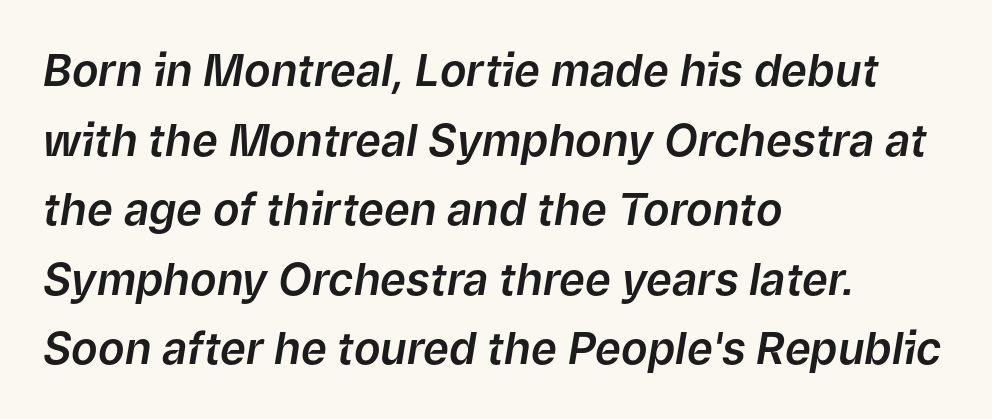
{"italic": "yes", "lean": "right", "slant_degrees": 9, "width": "normal", "stroke_contrast": "low", "x_height": "medium", "monospaced": "no", "underline": "no", "align": "left", "line_spacing": "normal", "line_spacing_ratio": 1.58, "letter_spacing": "normal", "letter_spacing_em": 0.0, "glyph_px": 44}
